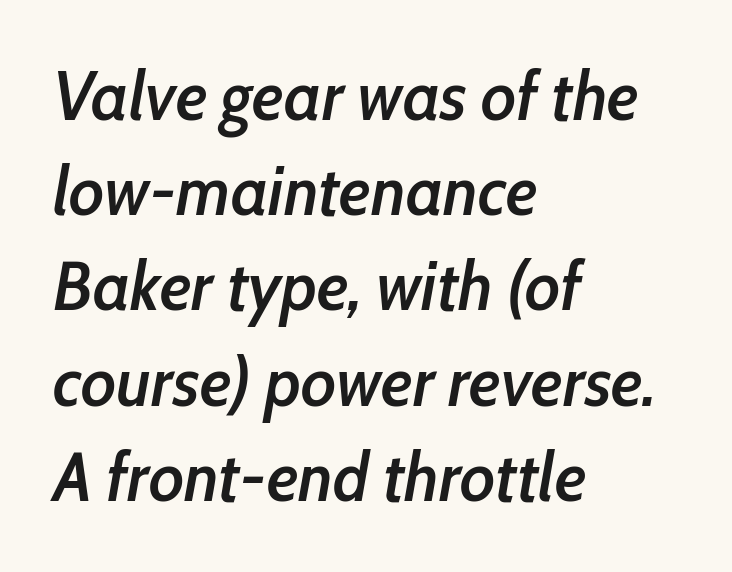
The image shows 69 px semibold, condensed type, italic (leaning right); set left-aligned, normal line spacing (1.38x), normal letter spacing, not underlined; low stroke contrast and a medium x-height.
